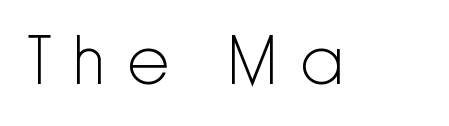
{"serif": "no", "italic": "no", "bold": "no", "weight": "light", "width": "normal", "stroke_contrast": "low", "x_height": "medium", "monospaced": "no", "underline": "no", "letter_spacing": "wide", "letter_spacing_em": 0.29, "glyph_px": 69}
